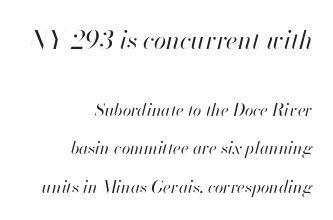
The image shows 25 px text type, italic (leaning right); set right-aligned, loose line spacing (2.25x), normal letter spacing, not underlined; the first (top) block is 1.47x larger.
